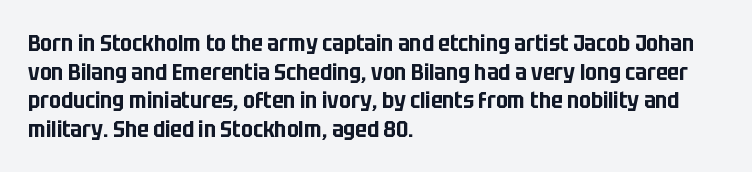
{"italic": "no", "underline": "no", "align": "left", "line_spacing_ratio": 1.24, "letter_spacing": "normal", "letter_spacing_em": 0.0, "glyph_px": 23}
